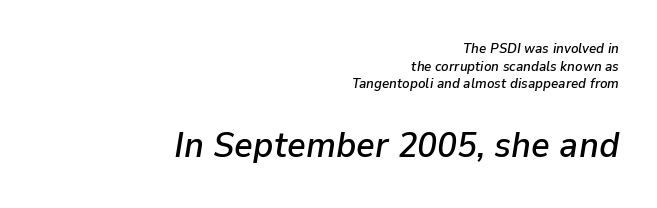
The image shows 36 px text type, italic (leaning right); set right-aligned, normal line spacing (1.26x), normal letter spacing, not underlined; the second (bottom) block is 2.57x larger; low stroke contrast and a medium x-height.
